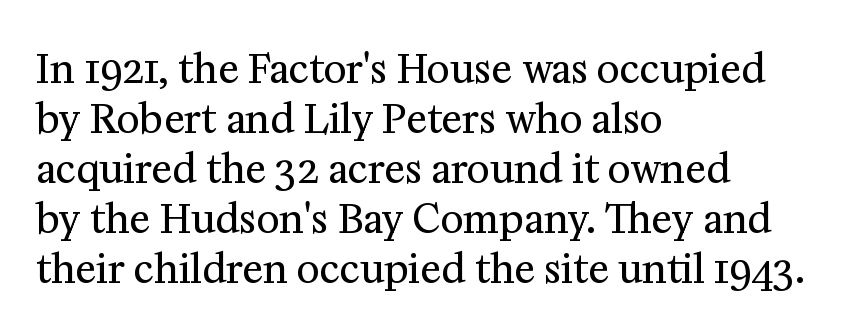
Little horizontal feet cap the strokes, marking this as serif type. This sample has the flowing, uneven cadence of proportional lettering. Unmarked baselines from the first word to the last. Casual observation: everything's shoved over to the left. The face used here is rendered with its standard letterfit. Leading matches the norm, producing a regular column.
